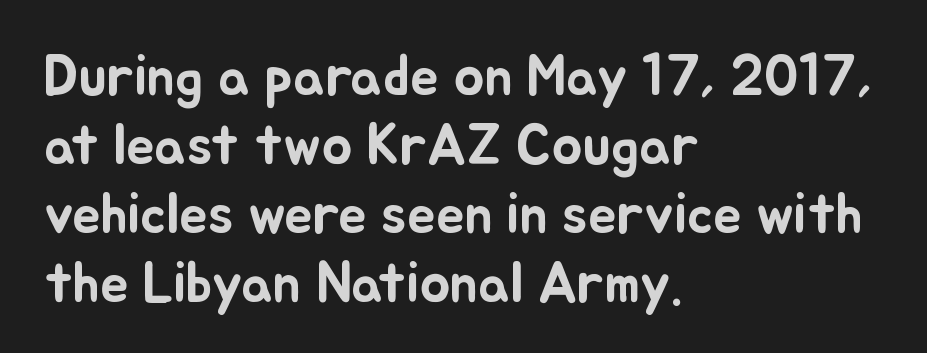
{"italic": "no", "width": "normal", "stroke_contrast": "low", "x_height": "small", "monospaced": "no", "underline": "no", "align": "left", "line_spacing_ratio": 1.21, "letter_spacing": "normal", "letter_spacing_em": 0.0, "glyph_px": 57}
